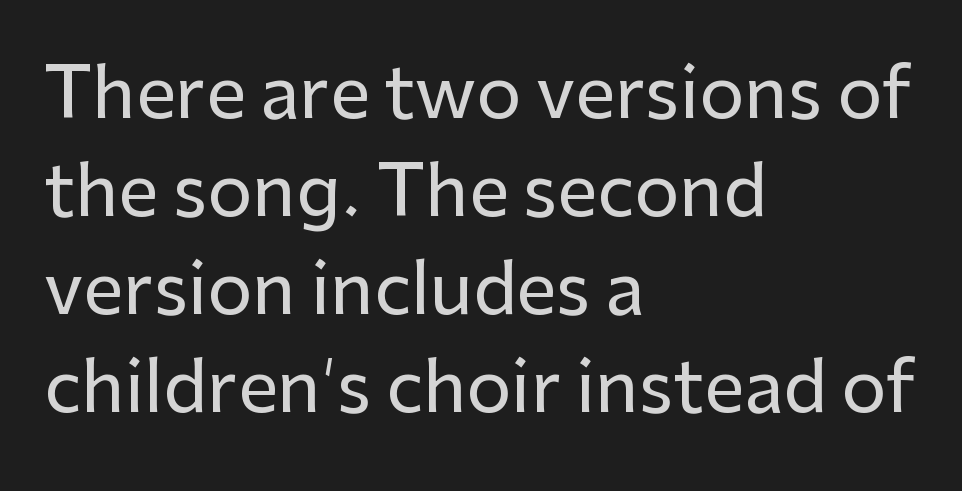
Unlike a traditional serif, this face leaves its strokes unadorned. Standard letterfit; no display-style spreading of the glyphs. These lines were composed using upright roman letters. Casual observation: everything's shoved over to the left.
